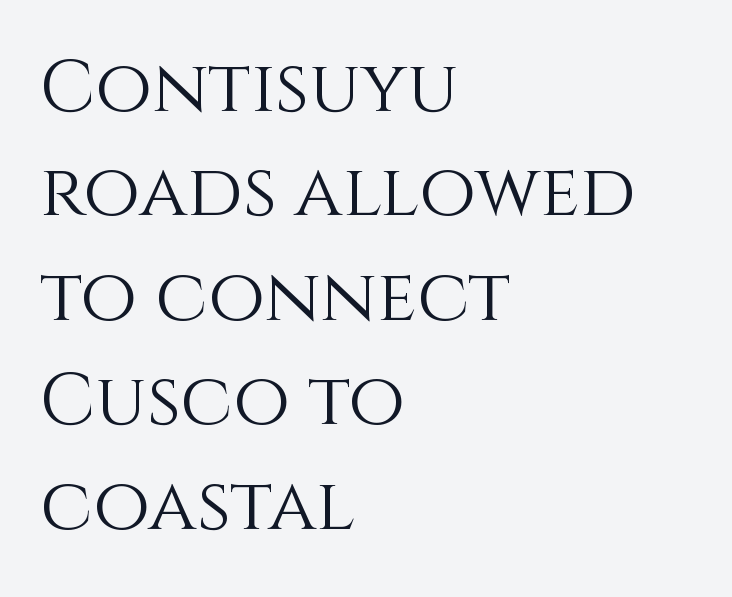
The image shows 73 px light type, upright; set left-aligned, normal line spacing (1.43x), normal letter spacing, not underlined; a large x-height.
